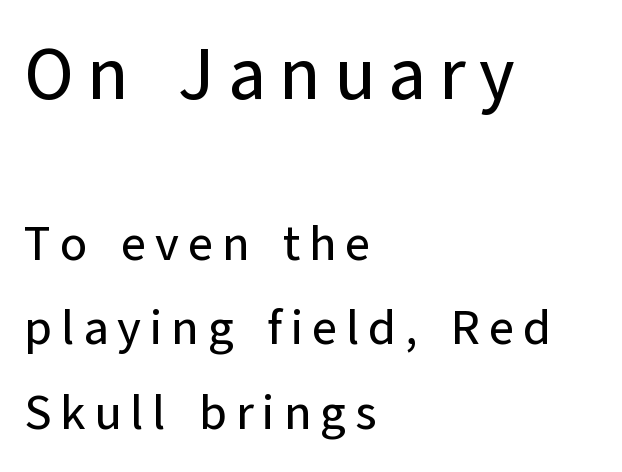
Q: Is the text italic (slanted)? A: No, it is upright.
Q: Is the typeface a serif or a sans-serif typeface? A: Sans-serif.
Q: Is the text underlined? A: No.
Q: How is the paragraph aligned? A: Left-aligned.
Q: Which block of text is set in a larger size, the first (top) or the second (bottom)? A: The first (top) one.
Q: Width (condensed, normal, or wide)? A: Normal.
Q: Stroke contrast? A: Low.
Q: x-height? A: Medium.
Q: Monospaced? A: No.
